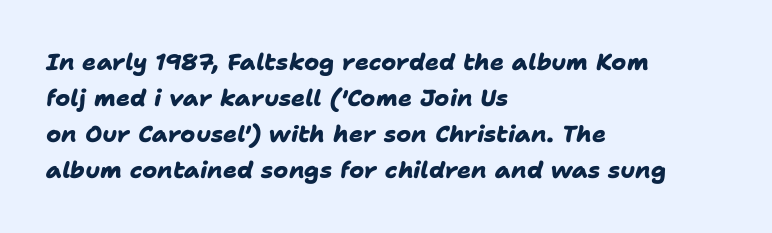
{"bold": "yes", "underline": "no", "align": "left", "line_spacing": "normal", "line_spacing_ratio": 1.57, "letter_spacing": "normal", "letter_spacing_em": 0.0, "glyph_px": 23}
